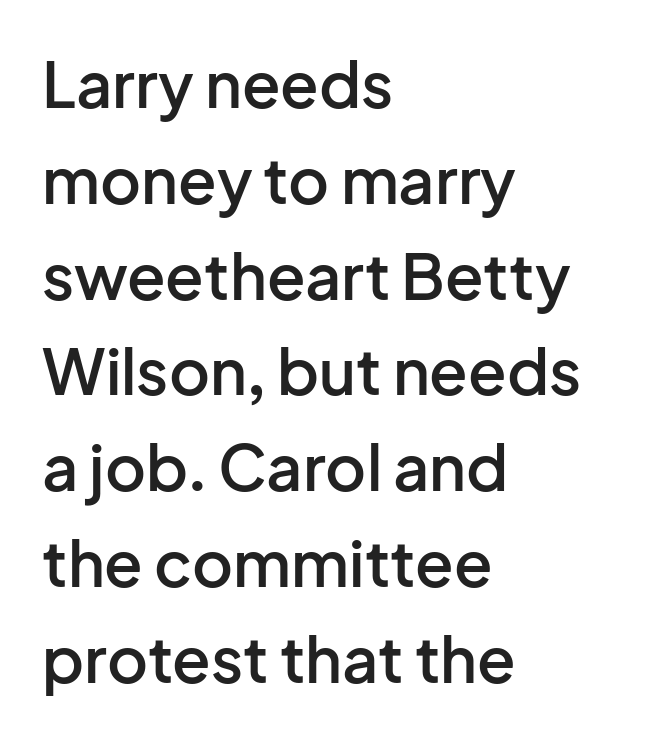
Q: Is the text bold? A: Semi-bold.
Q: Is the text italic (slanted)? A: No, it is upright.
Q: Is the typeface a serif or a sans-serif typeface? A: Sans-serif.
Q: Is the text underlined? A: No.
Q: How is the paragraph aligned? A: Left-aligned.
Q: Is the spacing between letters normal or unusually wide? A: Normal.
Q: Is the spacing between lines tight, normal or loose? A: Normal.
Q: Width (condensed, normal, or wide)? A: Normal.
Q: Stroke contrast? A: Low.
Q: x-height? A: Medium.
Q: Monospaced? A: No.
